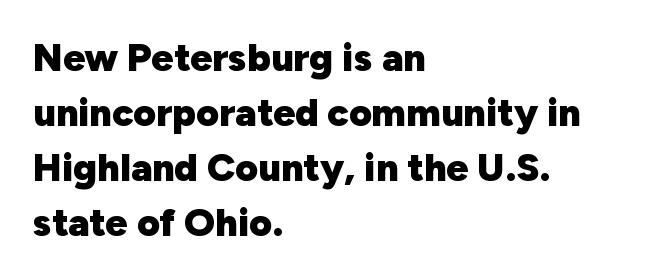
Classification — sans serif. Inter-character spacing is left at the font's built-in metrics. Plain, unruled lines of type. Typeset ragged right — the left edge is the straight one.
